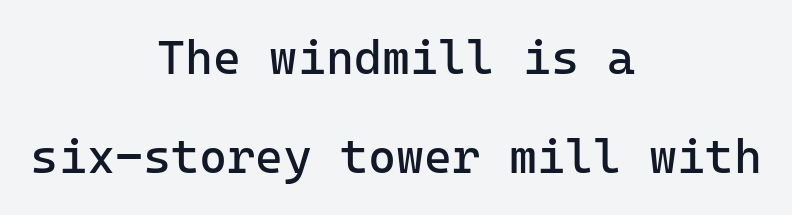
Q: Is the text bold? A: No.
Q: Is the text italic (slanted)? A: No, it is upright.
Q: Is the typeface a serif or a sans-serif typeface? A: Sans-serif.
Q: Is the text underlined? A: No.
Q: How is the paragraph aligned? A: Centered.
Q: Is the spacing between letters normal or unusually wide? A: Normal.
Q: Is the spacing between lines tight, normal or loose? A: Loose.
Q: Width (condensed, normal, or wide)? A: Normal.
Q: Stroke contrast? A: Low.
Q: x-height? A: Medium.
